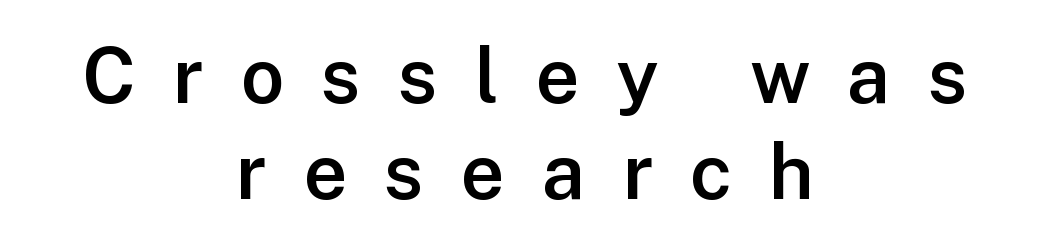
{"serif": "no", "italic": "no", "bold": "semi", "weight": "semibold", "width": "normal", "stroke_contrast": "low", "x_height": "medium", "monospaced": "no", "underline": "no", "align": "center", "line_spacing": "normal", "line_spacing_ratio": 1.25, "letter_spacing": "wide", "letter_spacing_em": 0.48, "glyph_px": 77}
